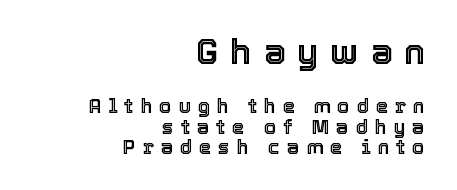
This sample trades vertical openness for compactness between lines. Bigger letters appear in the top chunk; the bottom chunk is reduced. The face used here is rendered with a markedly widened letterfit. This sample has the flowing, uneven cadence of proportional lettering.
